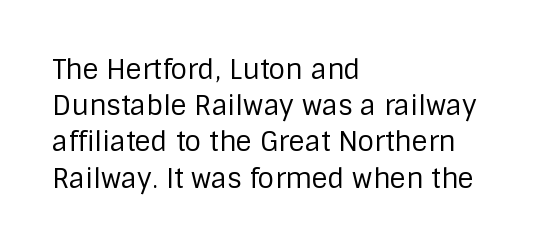
Q: Is the text bold? A: No.
Q: Is the text italic (slanted)? A: No, it is upright.
Q: Is the text underlined? A: No.
Q: How is the paragraph aligned? A: Left-aligned.
Q: Is the spacing between letters normal or unusually wide? A: Normal.
Q: Is the spacing between lines tight, normal or loose? A: Normal.
